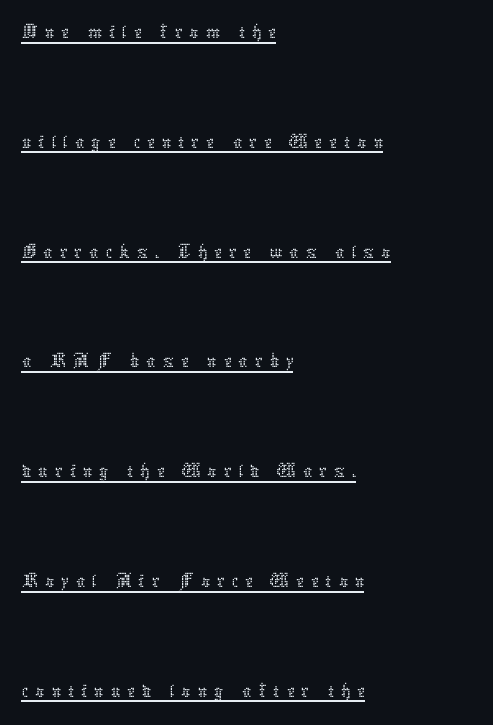
Is there an underline? Yes — a line sits under the letters. The lettering stays uniformly vertical, giving the passage a roman look. Stroke thickness stays within the range of a standard reading face or lighter. The paragraph has a hard left edge and a soft right edge. In terms of leading, this rendering errs on the spacious side.
